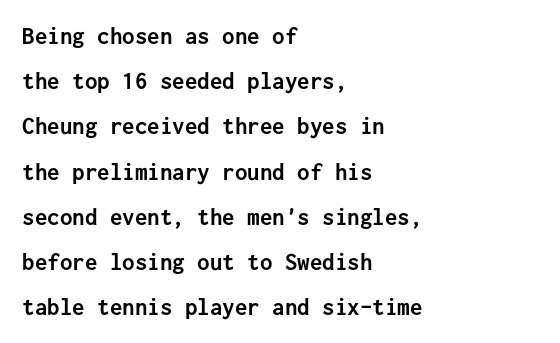
{"italic": "no", "bold": "yes", "underline": "no", "align": "left", "line_spacing_ratio": 1.81, "letter_spacing": "normal", "letter_spacing_em": 0.0, "glyph_px": 25}
